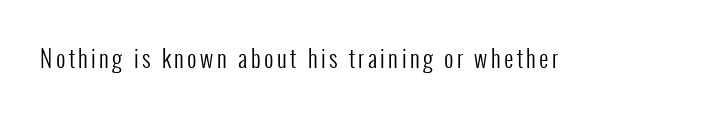
Q: Is the text bold? A: No.
Q: Is the text italic (slanted)? A: No, it is upright.
Q: Is the text underlined? A: No.
